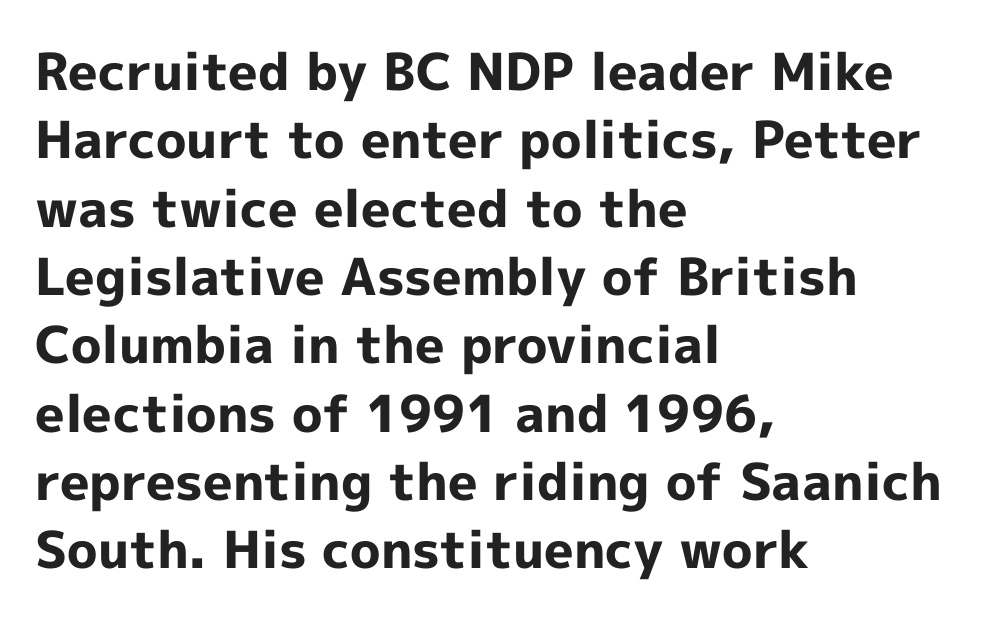
The image shows 51 px bold sans-serif type, upright; set left-aligned, normal line spacing (1.34x), normal letter spacing, not underlined; a medium x-height.
